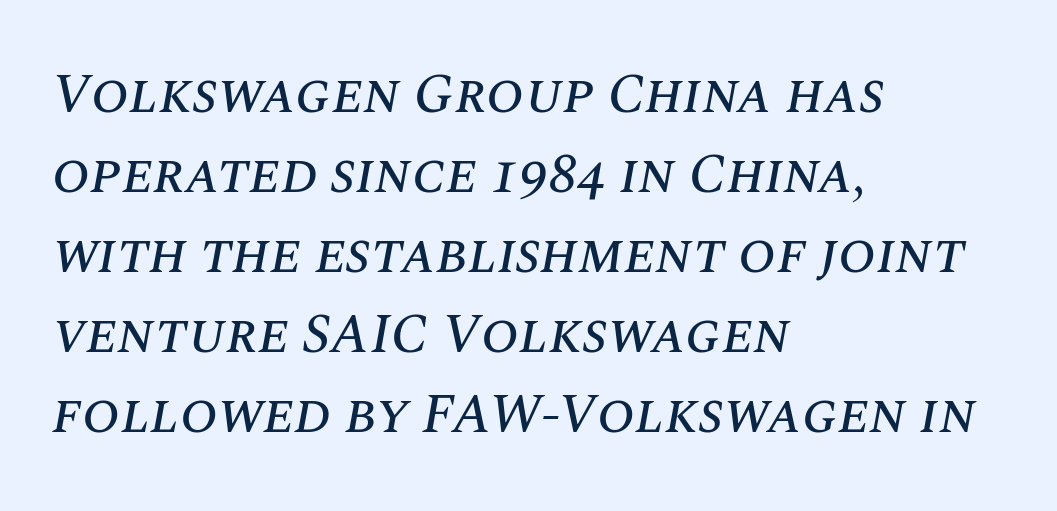
Q: Is the text italic (slanted)? A: Yes, it leans right by about 10 degrees.
Q: Is the text underlined? A: No.
Q: How is the paragraph aligned? A: Left-aligned.
Q: Is the spacing between letters normal or unusually wide? A: Normal.
Q: Is the spacing between lines tight, normal or loose? A: Normal.
Q: Width (condensed, normal, or wide)? A: Normal.
Q: Stroke contrast? A: Medium.
Q: x-height? A: Large.
Q: Monospaced? A: No.
